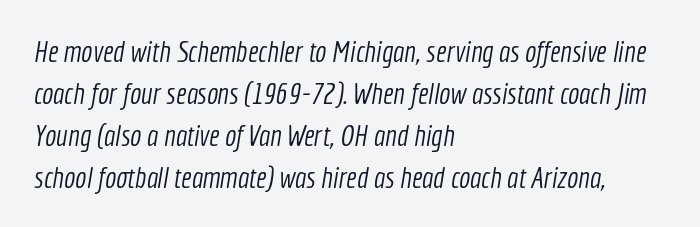
{"serif": "no", "bold": "no", "weight": "light", "width": "condensed", "x_height": "medium", "monospaced": "no", "underline": "no", "align": "left", "line_spacing": "normal", "line_spacing_ratio": 1.4, "letter_spacing": "normal", "letter_spacing_em": 0.0, "glyph_px": 30}
